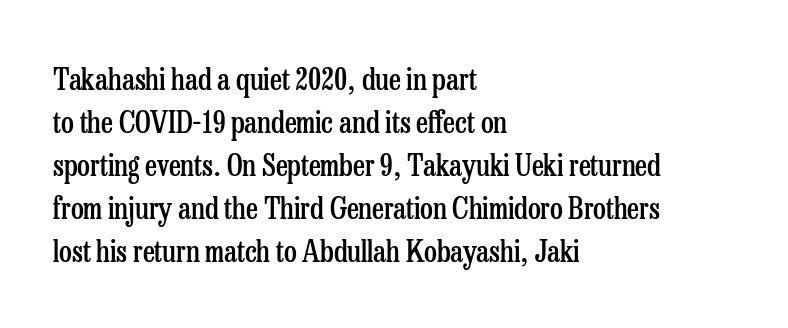
The image shows 29 px semibold, condensed serif type, upright; set left-aligned, normal line spacing (1.48x), normal letter spacing, not underlined; low stroke contrast and a medium x-height.
